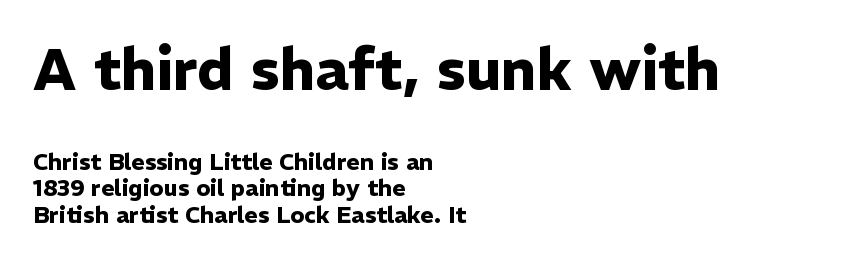
{"serif": "no", "italic": "no", "bold": "yes", "weight": "heavy", "width": "normal", "stroke_contrast": "low", "x_height": "medium", "monospaced": "no", "underline": "no", "align": "left", "line_spacing_ratio": 1.16, "letter_spacing": "normal", "letter_spacing_em": 0.0, "larger_block": "first", "size_ratio": 2.52, "glyph_px": 58}
